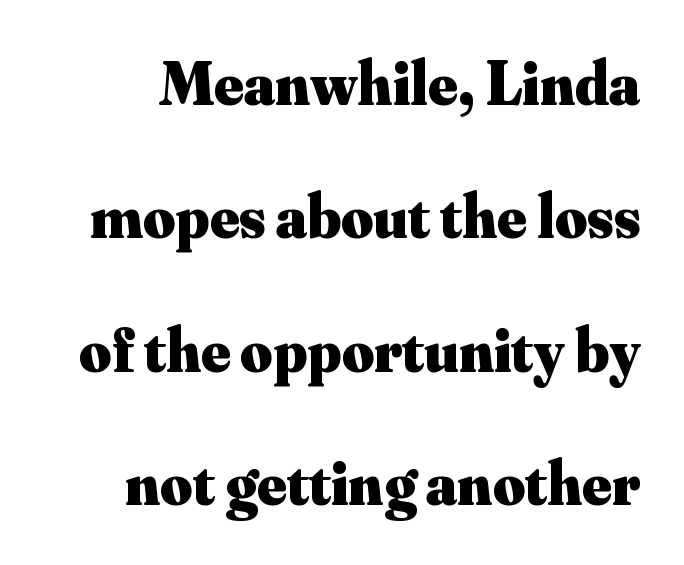
Lines of text with bare space underneath. Stroke terminals: seriffed. Varying glyph widths throughout — classic text-font behaviour. In terms of weight, the rendering is a true, heavy bold.
